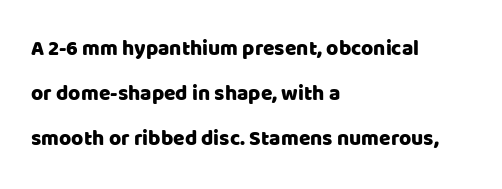
Summary of vertical rhythm: relaxed, with wide interline spacing. Vertical strokes here are truly vertical. The setting favours the left margin, as ordinary paragraphs usually do. Each row of text sits above clean, open space.
